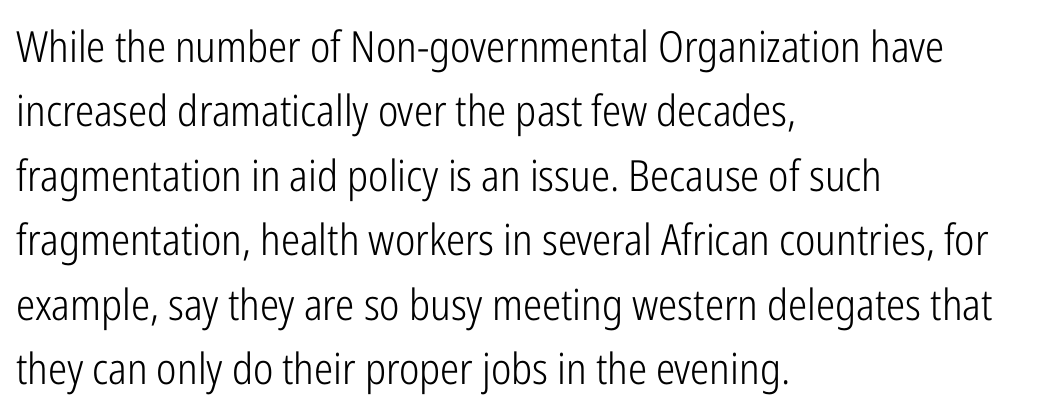
The ragged edge is on the right, which tells us the setting is flush left. Honestly, there is no underline to notice here at all. Vertical stems look standard width or narrower in stroke. Ordinary non-slanted type is in use. This rendering employs a face without finishing strokes, i.e., a sans-serif.
